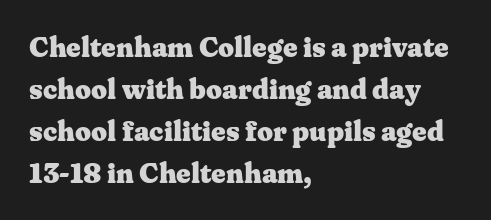
Q: Is the text bold? A: Yes.
Q: Is the text italic (slanted)? A: No, it is upright.
Q: Is the typeface a serif or a sans-serif typeface? A: Serif.
Q: Is the text underlined? A: No.
Q: How is the paragraph aligned? A: Left-aligned.
Q: Is the spacing between letters normal or unusually wide? A: Normal.
Q: Is the spacing between lines tight, normal or loose? A: Normal.
Q: Width (condensed, normal, or wide)? A: Wide.
Q: Stroke contrast? A: Medium.
Q: x-height? A: Medium.
Q: Monospaced? A: No.
